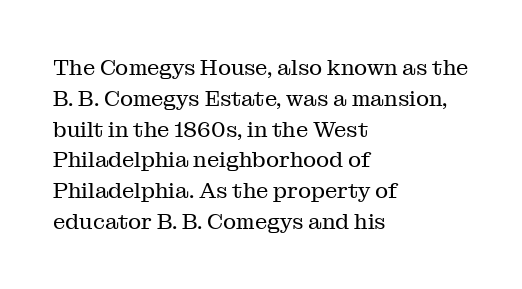
{"italic": "no", "bold": "no", "underline": "no", "align": "left", "line_spacing": "normal", "line_spacing_ratio": 1.4, "letter_spacing": "normal", "letter_spacing_em": 0.0, "glyph_px": 22}
